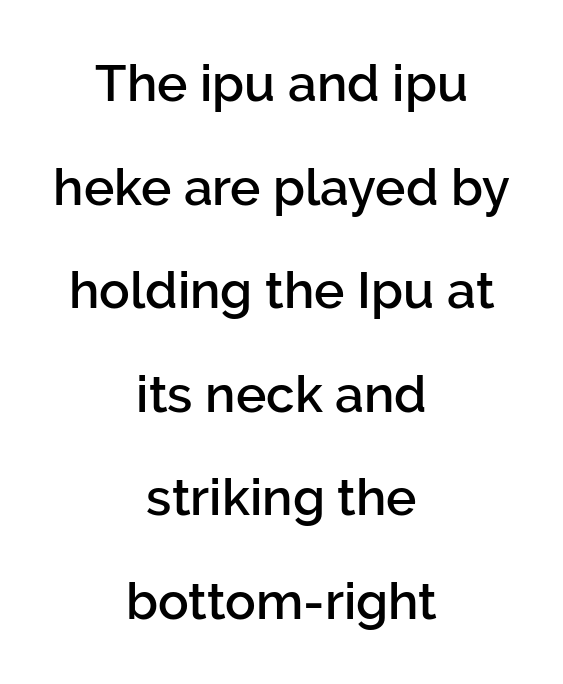
The image shows 51 px semibold sans-serif type, upright; set centered, loose line spacing (2.03x), normal letter spacing, not underlined; low stroke contrast and a medium x-height.
